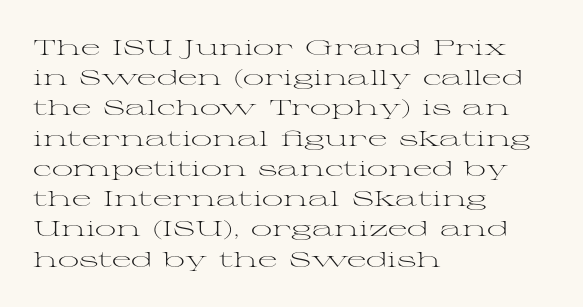
The image shows 21 px text type, upright; set left-aligned, normal line spacing (1.44x), normal letter spacing, not underlined.
